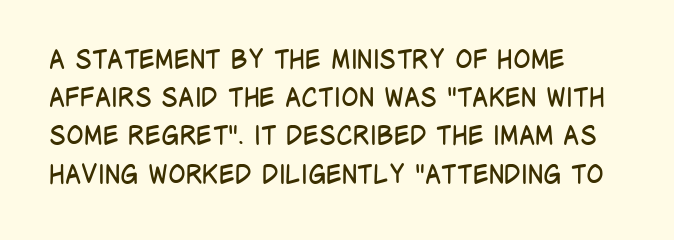
The image shows 26 px text type, upright; set left-aligned, normal line spacing (1.47x), normal letter spacing, not underlined.
